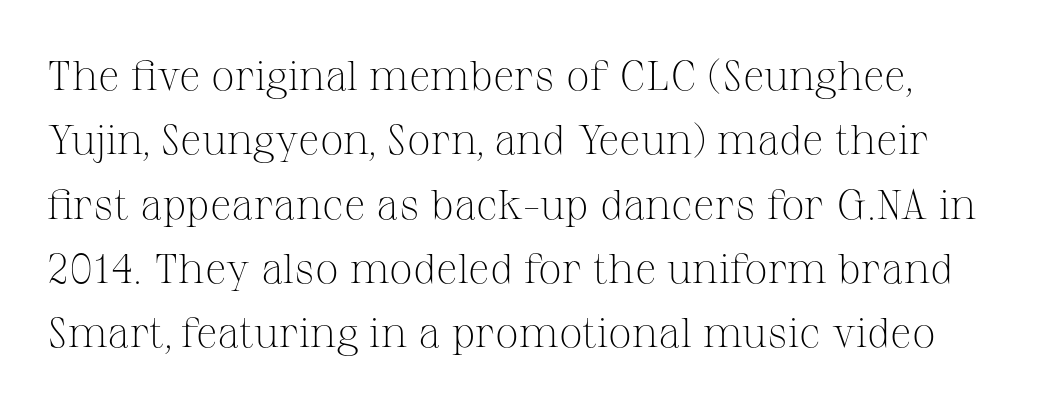
The image shows 42 px light serif type, upright; set normal line spacing (1.53x), normal letter spacing, not underlined; medium stroke contrast and a medium x-height.
